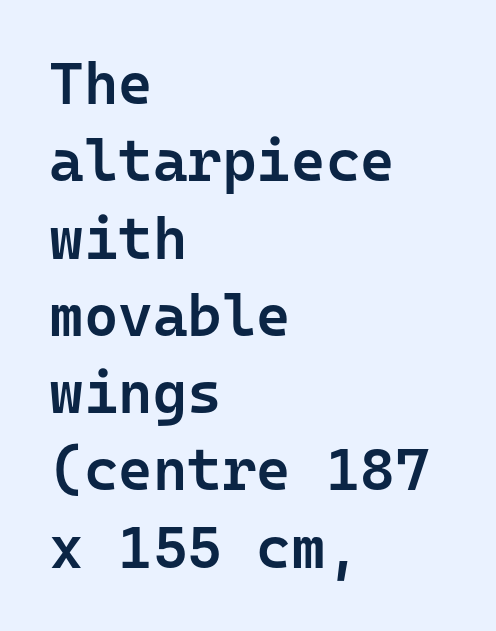
{"serif": "no", "italic": "no", "bold": "semi", "weight": "semibold", "width": "normal", "stroke_contrast": "low", "x_height": "medium", "monospaced": "yes", "underline": "no", "align": "left", "line_spacing": "normal", "line_spacing_ratio": 1.31, "letter_spacing": "normal", "letter_spacing_em": 0.0, "glyph_px": 59}
